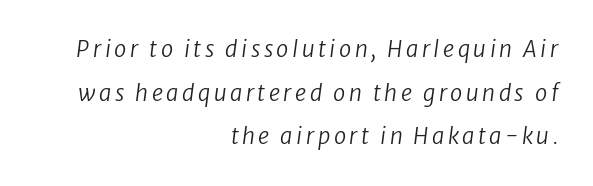
Q: Is the text bold? A: No.
Q: Is the text italic (slanted)? A: Yes, it leans right by about 8 degrees.
Q: Is the text underlined? A: No.
Q: How is the paragraph aligned? A: Right-aligned.
Q: Is the spacing between lines tight, normal or loose? A: Loose.
